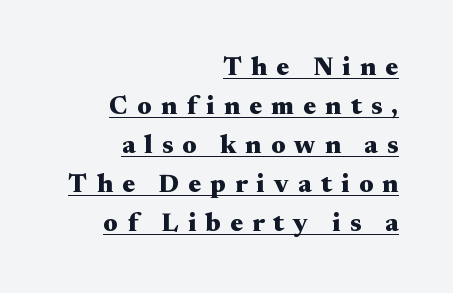
The image shows 26 px bold type, upright; set right-aligned, normal line spacing (1.5x), unusually wide letter spacing (+0.36 em), underlined.
